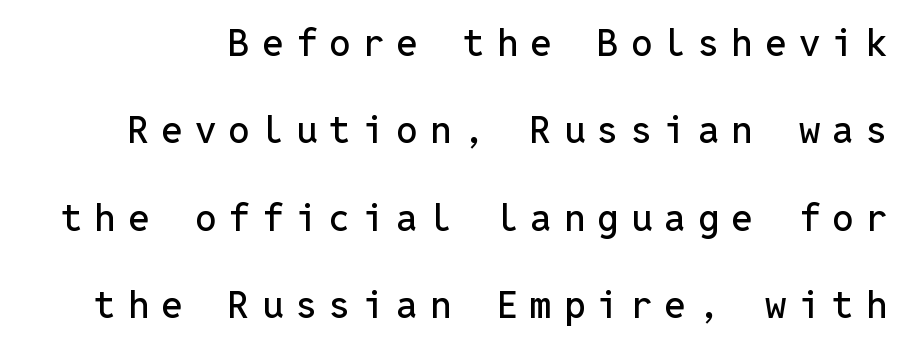
Q: Is the text italic (slanted)? A: No, it is upright.
Q: Is the typeface a serif or a sans-serif typeface? A: Sans-serif.
Q: Is the text underlined? A: No.
Q: Is the spacing between letters normal or unusually wide? A: Unusually wide.
Q: Is the spacing between lines tight, normal or loose? A: Loose.
Q: Width (condensed, normal, or wide)? A: Normal.
Q: Stroke contrast? A: Low.
Q: x-height? A: Medium.
Q: Monospaced? A: Yes.
